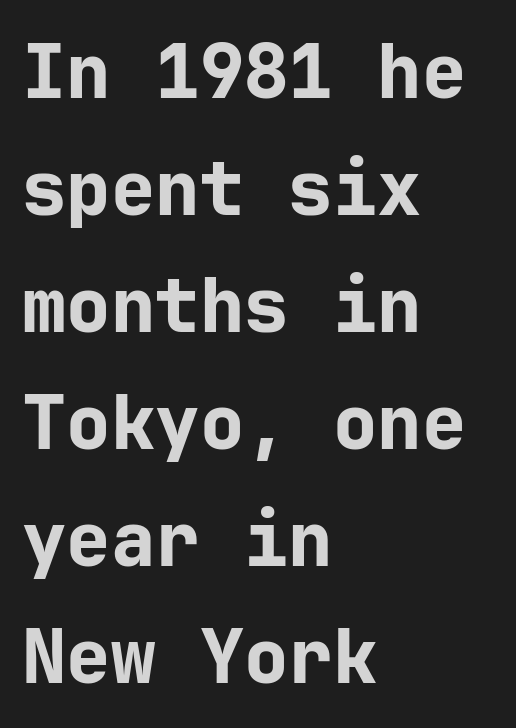
{"serif": "no", "italic": "no", "bold": "yes", "weight": "bold", "width": "normal", "stroke_contrast": "low", "x_height": "medium", "underline": "no", "align": "left", "line_spacing": "normal", "line_spacing_ratio": 1.58, "letter_spacing": "normal", "letter_spacing_em": 0.0, "glyph_px": 74}
